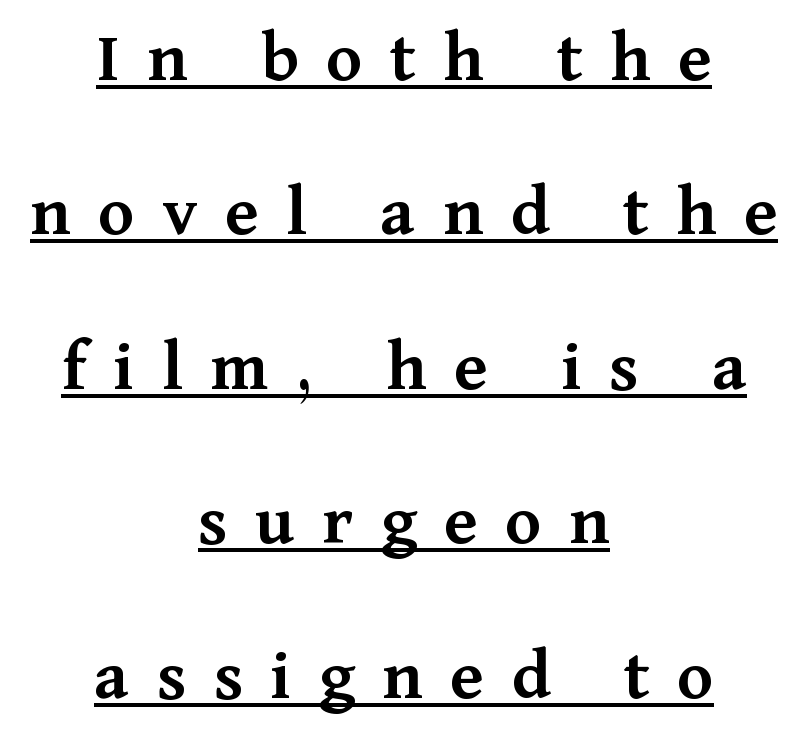
{"serif": "yes", "italic": "no", "bold": "semi", "weight": "semibold", "width": "normal", "stroke_contrast": "medium", "x_height": "medium", "monospaced": "no", "underline": "yes", "align": "center", "line_spacing": "loose", "line_spacing_ratio": 2.06, "letter_spacing": "wide", "letter_spacing_em": 0.37, "glyph_px": 75}
